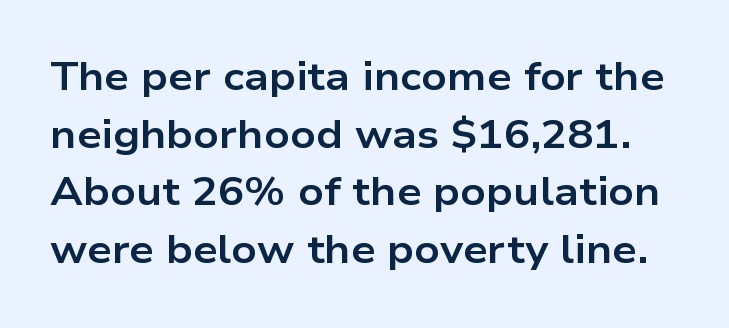
The glyphs in this specimen are sans serif. Rows of type keep a routine distance in the vertical direction. No italicization has been applied; the sample stays upright. Typesetter's note: full bold, strokes at maximum text heaviness. Spacing verdict: proportional, widths tailored to each character.
